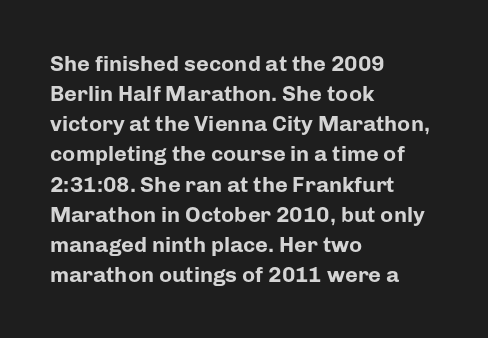
The paragraph shown leans on its left margin. This block has exactly the height ordinary leading produces. Italic: no, the glyphs are upright roman. The baseline area is clear.
